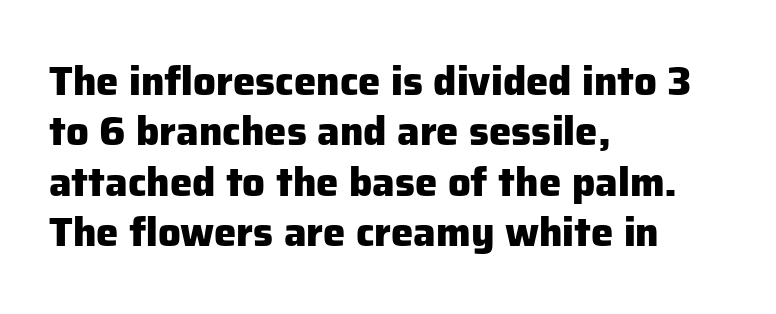
The image shows 40 px heavy sans-serif type, upright; set left-aligned, normal line spacing (1.26x), normal letter spacing, not underlined; low stroke contrast and a medium x-height.
